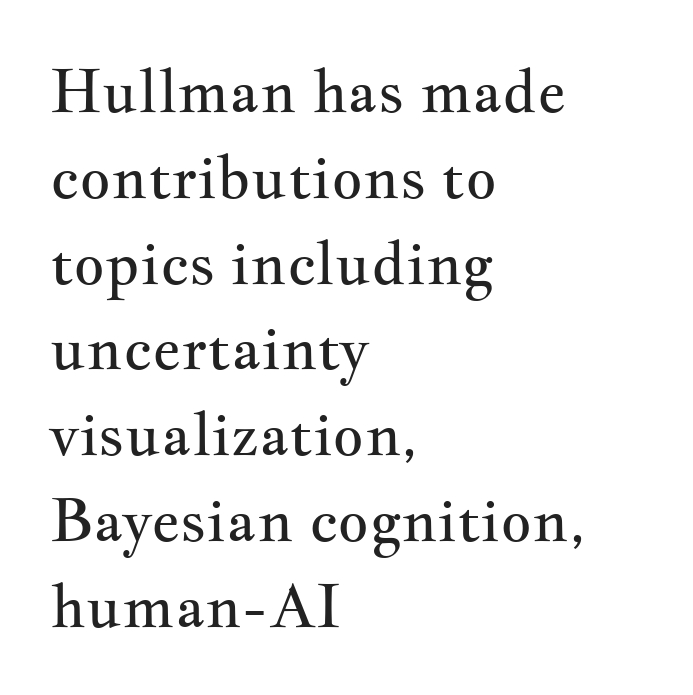
{"serif": "yes", "italic": "no", "bold": "no", "weight": "regular", "width": "wide", "stroke_contrast": "medium", "x_height": "small", "monospaced": "no", "underline": "no", "align": "left", "line_spacing": "normal", "line_spacing_ratio": 1.43, "letter_spacing": "normal", "letter_spacing_em": 0.0, "glyph_px": 60}
